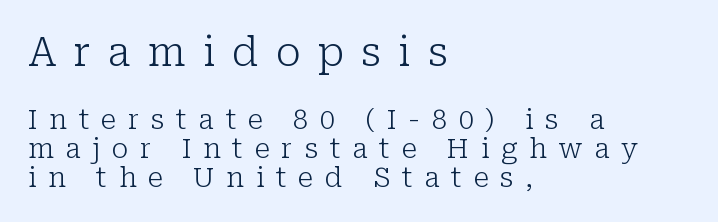
Larger block? The one above; the one below is distinctly smaller. The face used here is proportionally spaced, like ordinary book or web type. No letter is thick-stroked: the sample isn't bold. The area under the type is left untouched. Type style note: has serifs.
